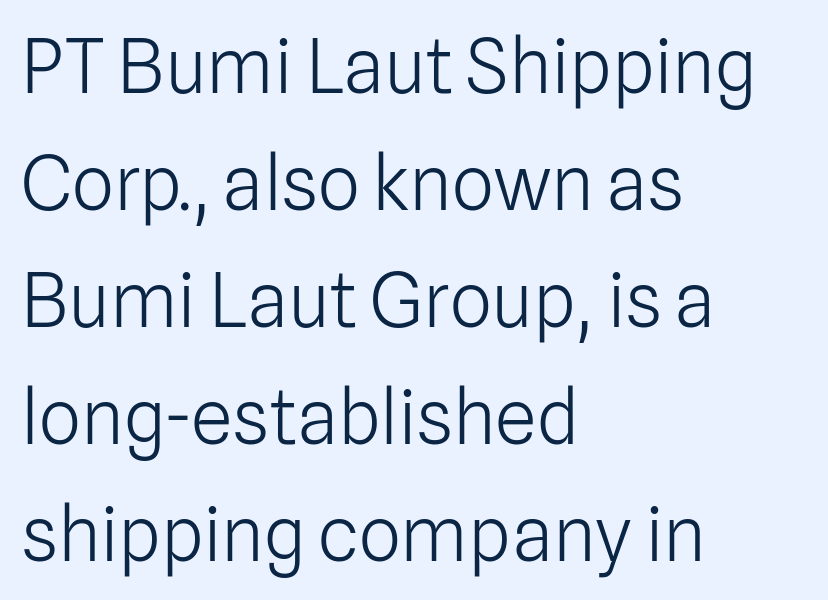
Anything drawn beneath the words? Only blank space. Proportional: the letters do not fall into vertical columns. A typesetter would call this leading conventional body-copy spacing. A student would call this left alignment; a typographer would say flush left, rag right.
